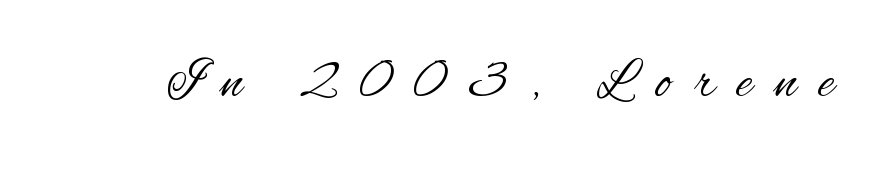
The image shows 54 px regular-weight, condensed sans-serif type; set unusually wide letter spacing (+0.43 em), not underlined; medium stroke contrast and a small x-height.
